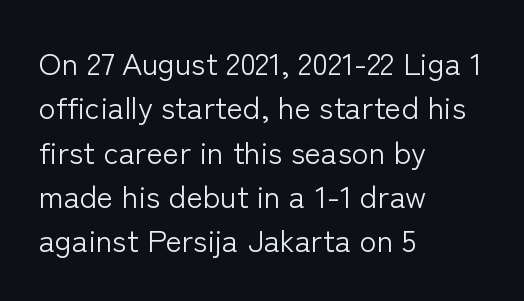
Q: Is the text bold? A: No.
Q: Is the text italic (slanted)? A: No, it is upright.
Q: Is the typeface a serif or a sans-serif typeface? A: Sans-serif.
Q: Is the text underlined? A: No.
Q: How is the paragraph aligned? A: Left-aligned.
Q: Is the spacing between letters normal or unusually wide? A: Normal.
Q: Is the spacing between lines tight, normal or loose? A: Normal.
Q: Width (condensed, normal, or wide)? A: Normal.
Q: Stroke contrast? A: Low.
Q: x-height? A: Medium.
Q: Monospaced? A: No.
